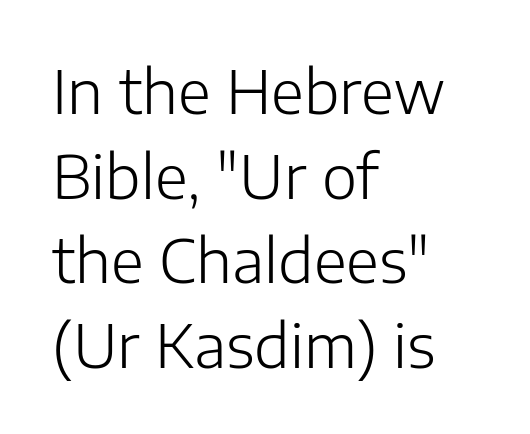
{"serif": "no", "italic": "no", "bold": "no", "weight": "light", "width": "normal", "stroke_contrast": "low", "x_height": "medium", "monospaced": "no", "underline": "no", "align": "left", "line_spacing": "normal", "line_spacing_ratio": 1.41, "letter_spacing": "normal", "letter_spacing_em": 0.0, "glyph_px": 60}
